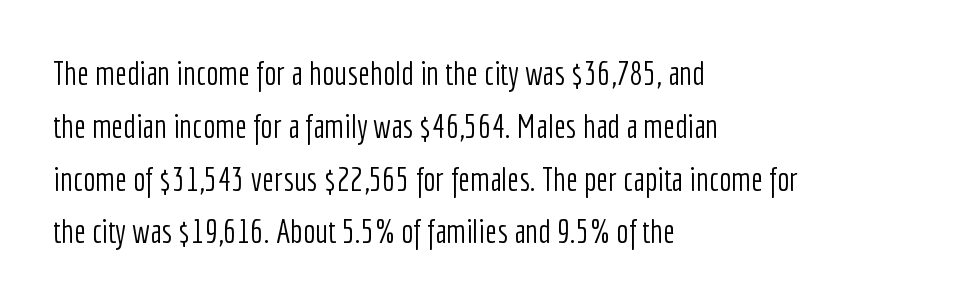
{"serif": "no", "italic": "no", "bold": "no", "weight": "light", "width": "condensed", "stroke_contrast": "low", "x_height": "medium", "monospaced": "no", "underline": "no", "align": "left", "line_spacing": "normal", "line_spacing_ratio": 1.6, "letter_spacing": "normal", "letter_spacing_em": 0.0, "glyph_px": 33}
